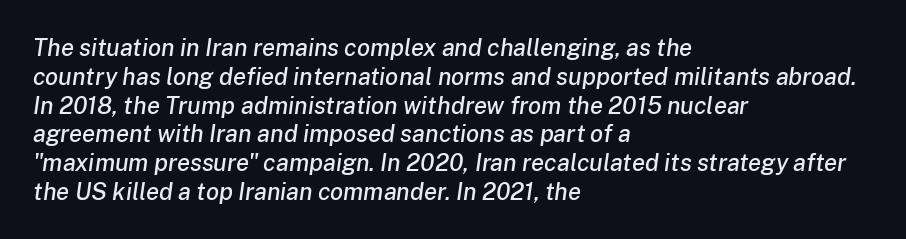
The passage shown leans; its letterforms are oblique. Descenders are the only things crossing below the line. These lines stack with their left ends in a neat column. Standard letterfit; no display-style spreading of the glyphs.
